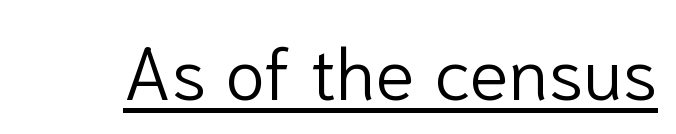
The rendering uses natural spacing where letterforms have individual widths. Counters stay open thanks to moderate or lighter strokes. Unlike italic type, these characters show no tilt at all. This rendering employs a face without finishing strokes, i.e., a sans-serif. Observe the ordinary spacing: letters are neighbours, not strangers. The rendered words wear a rule along their underside.
